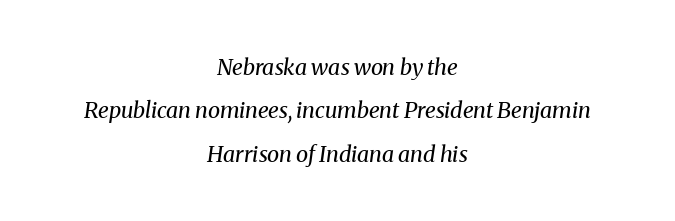
{"italic": "yes", "lean": "right", "slant_degrees": 8, "bold": "no", "underline": "no", "align": "center", "line_spacing": "loose", "line_spacing_ratio": 1.97, "letter_spacing": "normal", "letter_spacing_em": 0.0, "glyph_px": 22}
